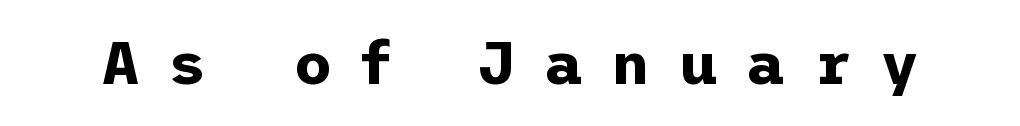
The image shows 60 px bold sans-serif type, upright; set unusually wide letter spacing (+0.47 em), not underlined; low stroke contrast and a medium x-height.
